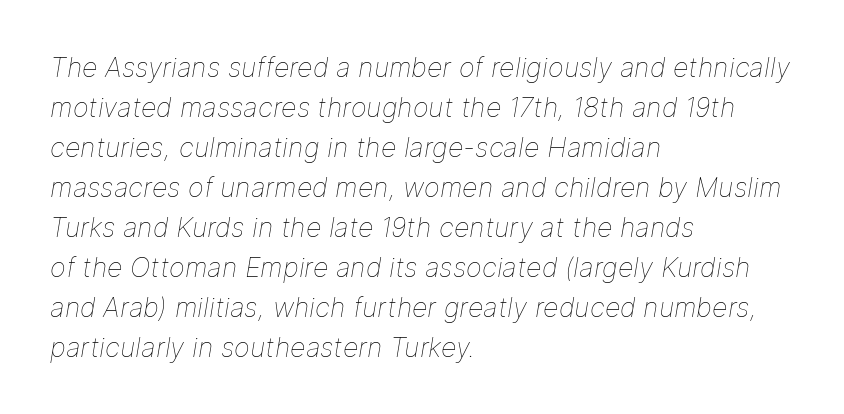
The passage shown has conventional tracking throughout. The ragged edge is on the right, which tells us the setting is flush left. A typesetter would mark this as italic. The lines sit at an ordinary, default distance from one another.
